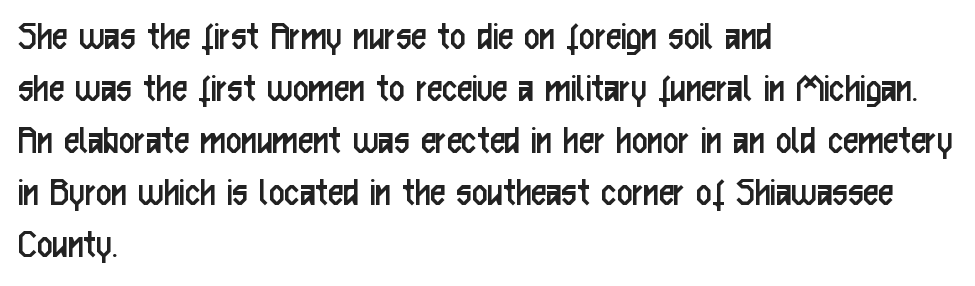
The rendering uses natural spacing where letterforms have individual widths. Font category for this specimen: sans-serif. Short and long lines alike share a common starting point at left. Posture: vertical. Letters rest on an invisible, unmarked baseline. No heavy texture on the line: the type isn't bold.
